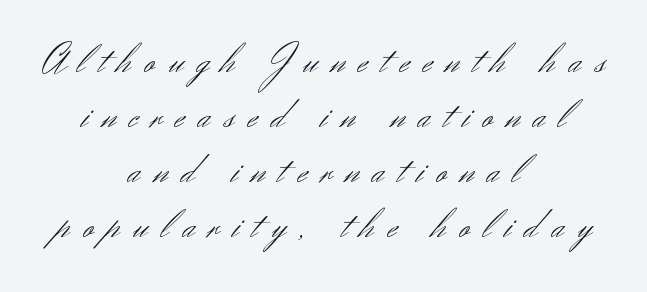
Q: Is the text bold? A: No.
Q: Is the text italic (slanted)? A: Yes.
Q: Is the typeface a serif or a sans-serif typeface? A: Sans-serif.
Q: Is the text underlined? A: No.
Q: How is the paragraph aligned? A: Centered.
Q: Is the spacing between letters normal or unusually wide? A: Unusually wide.
Q: Is the spacing between lines tight, normal or loose? A: Normal.
Q: Width (condensed, normal, or wide)? A: Normal.
Q: Stroke contrast? A: Medium.
Q: x-height? A: Small.
Q: Monospaced? A: No.
